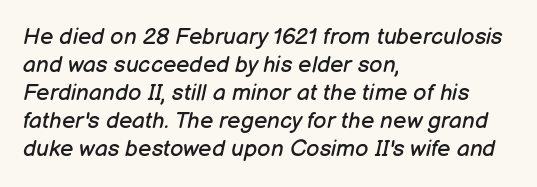
Q: Is the text bold? A: No.
Q: Is the text italic (slanted)? A: Yes, it leans right by about 12 degrees.
Q: Is the text underlined? A: No.
Q: How is the paragraph aligned? A: Left-aligned.
Q: Is the spacing between letters normal or unusually wide? A: Normal.
